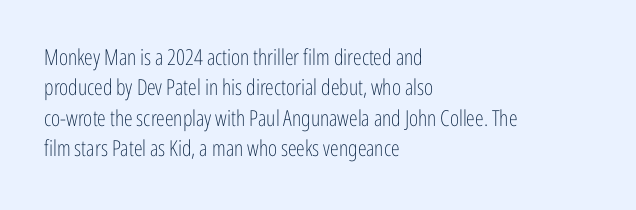
A quiet, ordinary-to-light weight characterises the typeface. The text block is weighted toward the left margin, trailing off unevenly rightward. This rendering leaves character spacing at its baseline value. Characters remain perfectly vertical along every line. The strip under each line holds only bare page.
